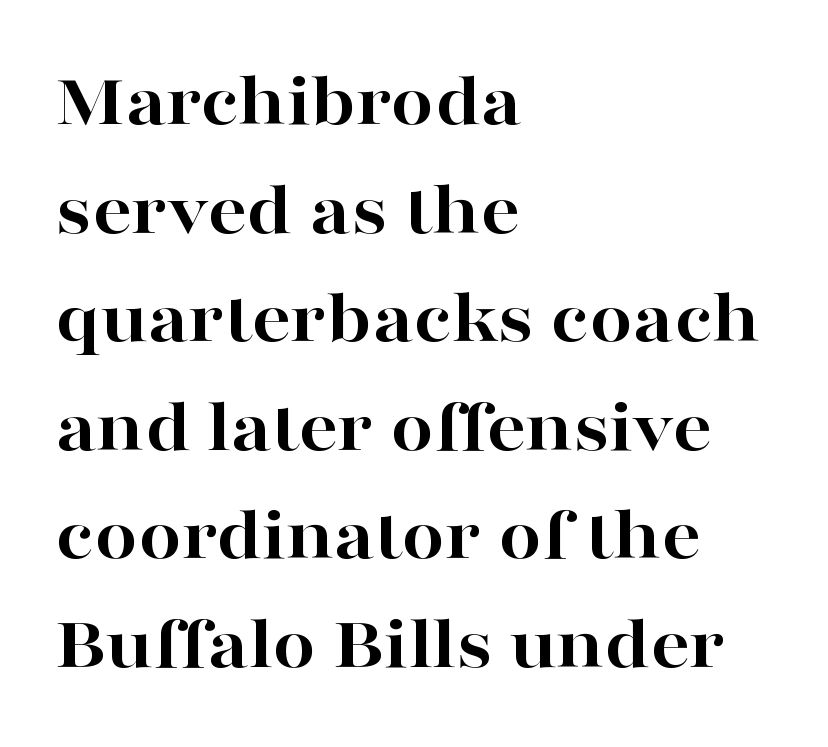
Notice how the passage keeps a crisp vertical edge on the left only. The rendering uses a moderate line-height, typical for paragraphs. Glyph-to-glyph distance matches everyday printed text. Are there feet on the stems? There are — it's a serif. The passage shown is typed in a proportional face where columns would drift.
